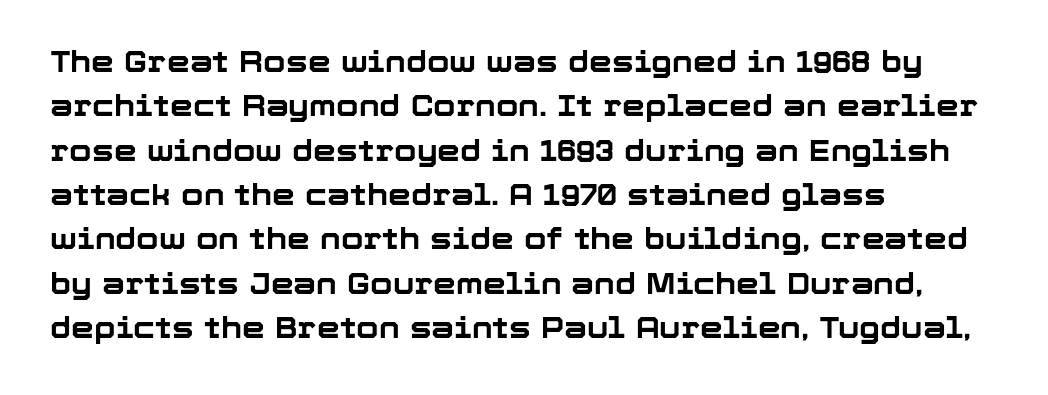
The image shows 29 px bold sans-serif type, upright; set left-aligned, normal line spacing (1.53x), normal letter spacing, not underlined; low stroke contrast and a medium x-height.
